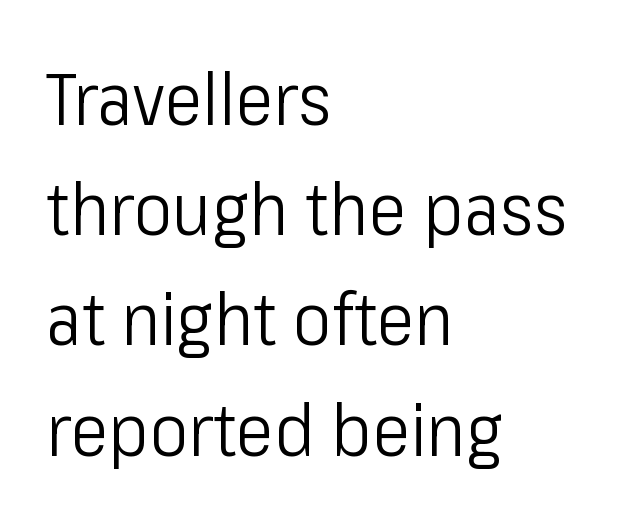
The image shows 73 px light, condensed sans-serif type, upright; set left-aligned, normal line spacing (1.51x), normal letter spacing, not underlined; low stroke contrast and a medium x-height.
